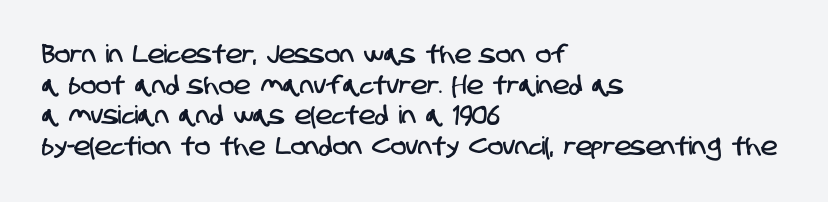
{"underline": "no", "align": "left", "line_spacing_ratio": 1.23, "letter_spacing": "normal", "letter_spacing_em": 0.0, "glyph_px": 25}
